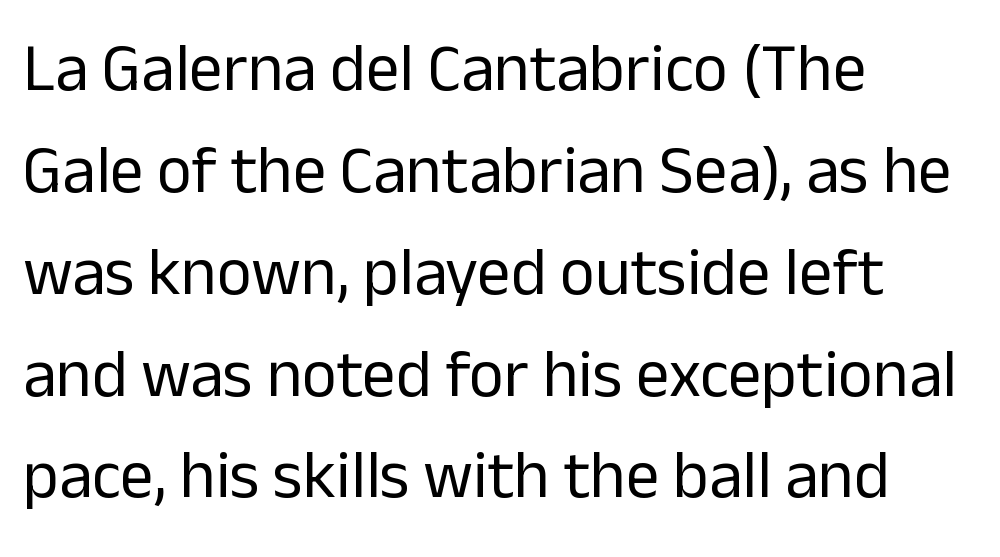
The image shows 67 px regular-weight sans-serif type, upright; set left-aligned, normal line spacing (1.52x), normal letter spacing, not underlined; low stroke contrast and a medium x-height.
